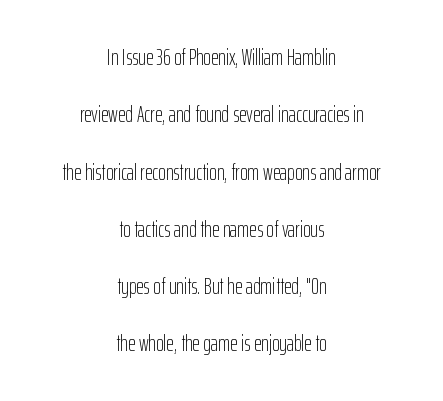
Style check: upright. No extra tracking has been applied to these lines. Neither beginnings nor endings align; midpoints do. Widely set lines give the paragraph a tall, airy silhouette.
